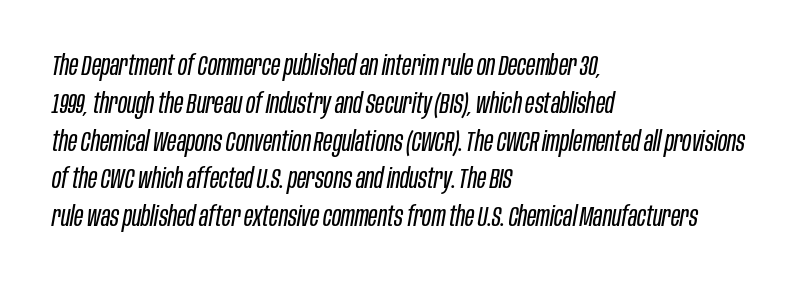
{"italic": "yes", "lean": "right", "slant_degrees": 10, "bold": "no", "weight": "regular", "width": "condensed", "stroke_contrast": "low", "x_height": "large", "monospaced": "no", "underline": "no", "align": "left", "line_spacing": "normal", "line_spacing_ratio": 1.35, "letter_spacing": "normal", "letter_spacing_em": 0.0, "glyph_px": 28}
